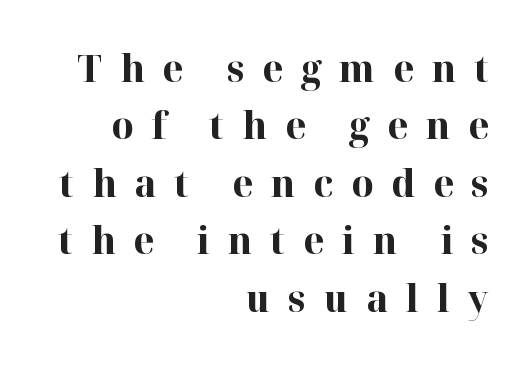
Q: Is the text bold? A: Yes.
Q: Is the text italic (slanted)? A: No, it is upright.
Q: Is the typeface a serif or a sans-serif typeface? A: Serif.
Q: Is the text underlined? A: No.
Q: How is the paragraph aligned? A: Right-aligned.
Q: Is the spacing between letters normal or unusually wide? A: Unusually wide.
Q: Is the spacing between lines tight, normal or loose? A: Normal.
Q: Width (condensed, normal, or wide)? A: Normal.
Q: Stroke contrast? A: High.
Q: x-height? A: Medium.
Q: Monospaced? A: No.
